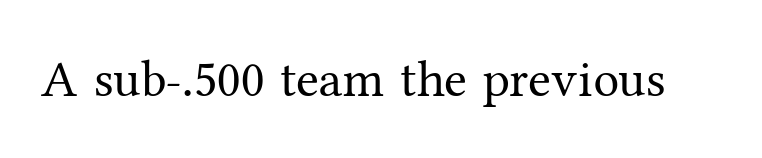
{"serif": "yes", "italic": "no", "bold": "no", "weight": "regular", "width": "normal", "stroke_contrast": "medium", "x_height": "medium", "monospaced": "no", "underline": "no", "letter_spacing": "normal", "letter_spacing_em": 0.0, "glyph_px": 52}
